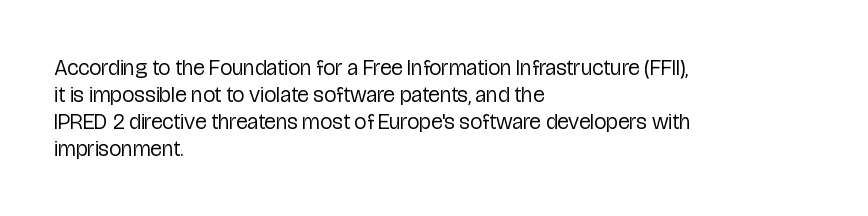
The image shows 22 px text type, upright; set left-aligned, line spacing 1.22x, normal letter spacing, not underlined.
